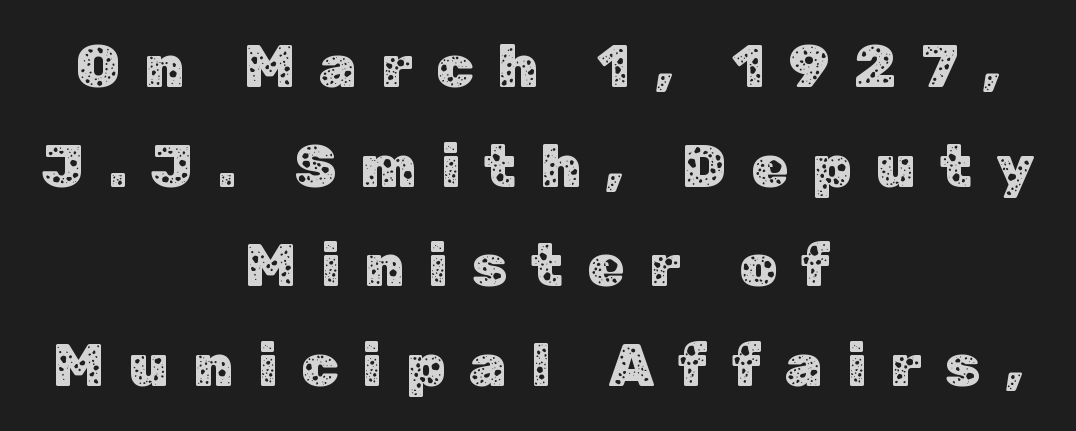
The image shows 60 px sans-serif type, upright; set centered, normal line spacing (1.66x), unusually wide letter spacing (+0.4 em), not underlined; low stroke contrast and a medium x-height.
